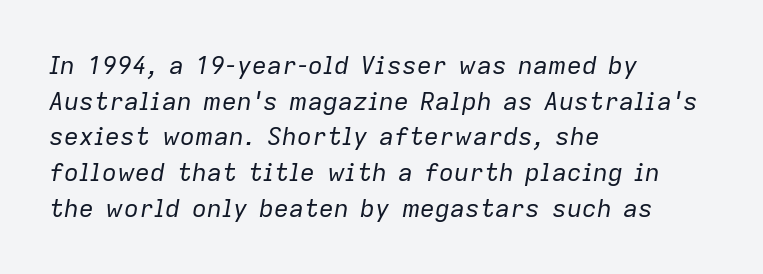
The image shows 25 px text type, italic (leaning right); set left-aligned, normal line spacing (1.43x), normal letter spacing, not underlined.
